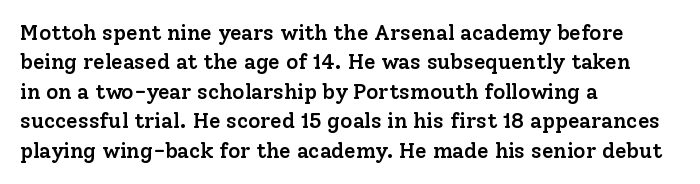
Q: Is the text bold? A: Semi-bold.
Q: Is the text italic (slanted)? A: No, it is upright.
Q: Is the text underlined? A: No.
Q: How is the paragraph aligned? A: Left-aligned.
Q: Is the spacing between letters normal or unusually wide? A: Normal.
Q: Is the spacing between lines tight, normal or loose? A: Normal.
